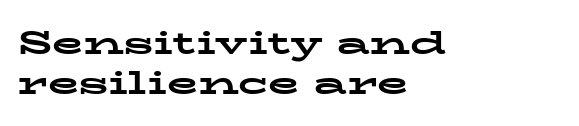
The typesetter chose a ragged-right arrangement here. A typesetter would call this proportional, since set widths differ per character. The tracking reads as untouched default to a designer's eye. The passage shown stacks its lines at a standard gap. Clear beneath every line of the passage. Serif or sans? Serif — the stroke terminals have little feet.
